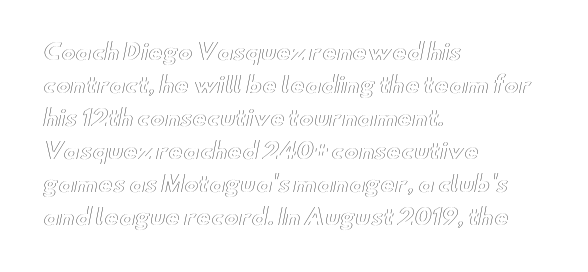
A clean baseline with only descenders dipping below it. Standard letterfit; no display-style spreading of the glyphs. Notice how descenders clear the ascenders below comfortably — that's standard leading. Does the copy run flush right? No — it runs flush left.
